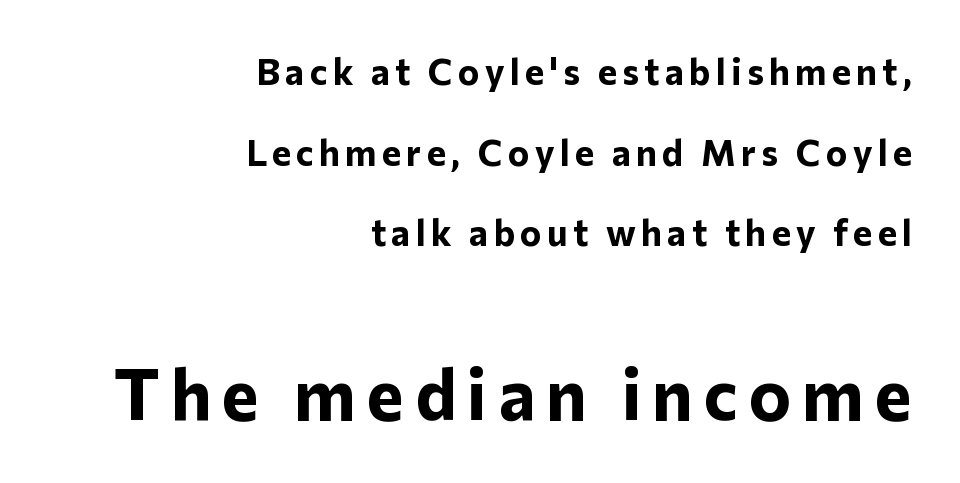
A full-strength bold gives these letters their thick strokes. Which margin do the lines hug? The right one — the left edge is uneven. In terms of letterform style, serifs are entirely absent. The area under the type is left untouched.
